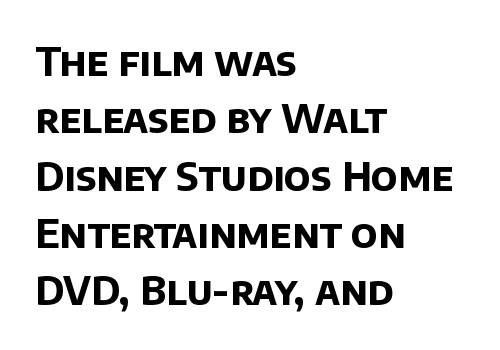
The image shows 39 px bold sans-serif type; set left-aligned, normal line spacing (1.47x), normal letter spacing, not underlined; low stroke contrast and a large x-height.
